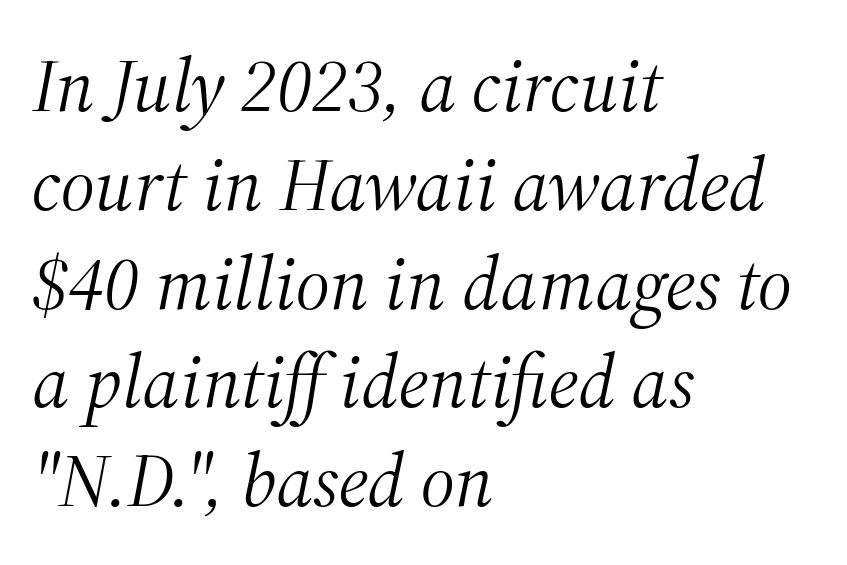
{"serif": "yes", "italic": "yes", "lean": "right", "slant_degrees": 12, "bold": "no", "weight": "light", "width": "normal", "stroke_contrast": "medium", "x_height": "medium", "monospaced": "no", "underline": "no", "align": "left", "line_spacing": "normal", "line_spacing_ratio": 1.3, "letter_spacing": "normal", "letter_spacing_em": 0.0, "glyph_px": 76}
